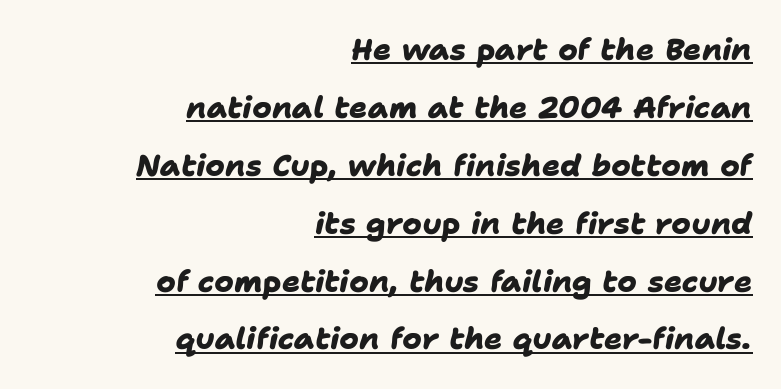
The rendering shows plain stroke endings on the letterforms — a sans-serif design. The letters sit at their default tracking, neither squeezed nor spread. Airy leading. In CSS terms this would be text-align: right.
